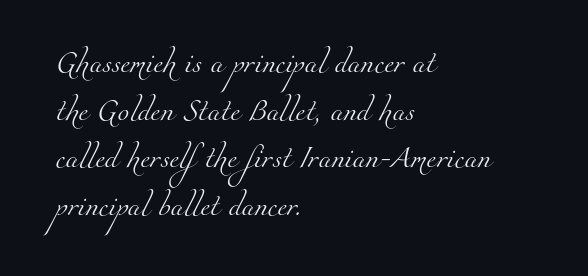
Q: Is the text bold? A: No.
Q: Is the text underlined? A: No.
Q: How is the paragraph aligned? A: Left-aligned.
Q: Is the spacing between letters normal or unusually wide? A: Normal.
Q: Is the spacing between lines tight, normal or loose? A: Loose.
